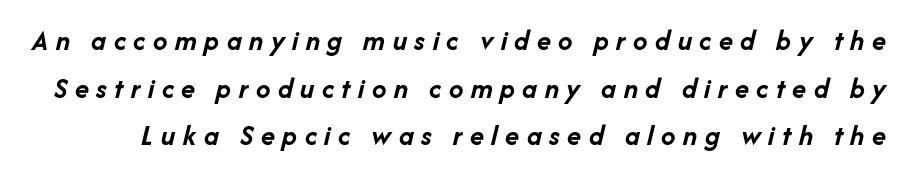
The line-height multiplier appears to be the usual default. Caption: expanded tracking, letters set apart. In terms of posture, this sample is oblique. These lines are rendered in a variable-pitch font.
